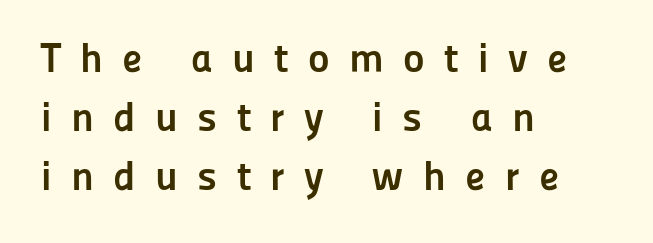
{"serif": "no", "italic": "no", "bold": "yes", "weight": "semibold", "width": "normal", "stroke_contrast": "low", "x_height": "medium", "monospaced": "no", "underline": "no", "align": "left", "line_spacing": "normal", "line_spacing_ratio": 1.44, "letter_spacing": "wide", "letter_spacing_em": 0.47, "glyph_px": 41}
